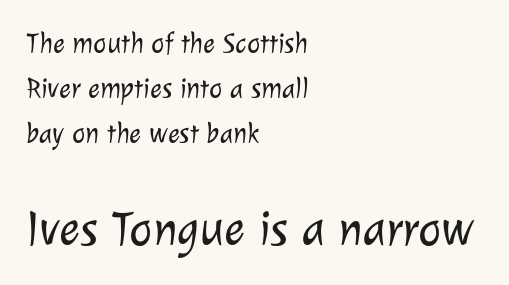
The image shows 49 px light sans-serif type; set left-aligned, normal line spacing (1.61x), normal letter spacing, not underlined; the second (bottom) block is 1.75x larger; low stroke contrast and a medium x-height.
